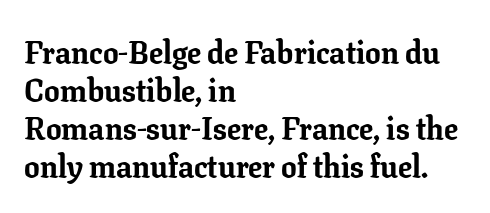
The font's upright variant was chosen for this text. The line texture is even and compact thanks to regular tracking. These words are printed bold, with thick strokes throughout. This sample has the flowing, uneven cadence of proportional lettering. A student would call this left alignment; a typographer would say flush left, rag right.
